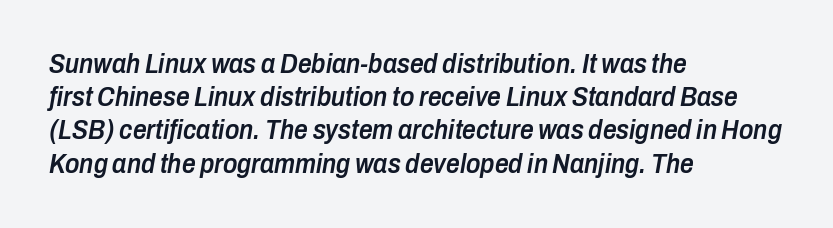
{"italic": "yes", "lean": "right", "slant_degrees": 10, "bold": "semi", "underline": "no", "align": "left", "line_spacing_ratio": 1.23, "letter_spacing": "normal", "letter_spacing_em": 0.0, "glyph_px": 27}
